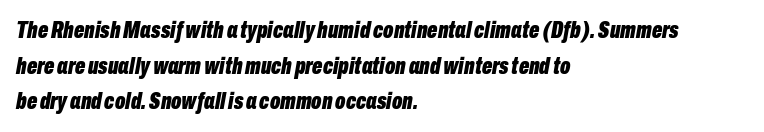
Q: Is the text bold? A: Yes.
Q: Is the text italic (slanted)? A: Yes, it leans right by about 10 degrees.
Q: Is the text underlined? A: No.
Q: How is the paragraph aligned? A: Left-aligned.
Q: Is the spacing between letters normal or unusually wide? A: Normal.
Q: Is the spacing between lines tight, normal or loose? A: Normal.
